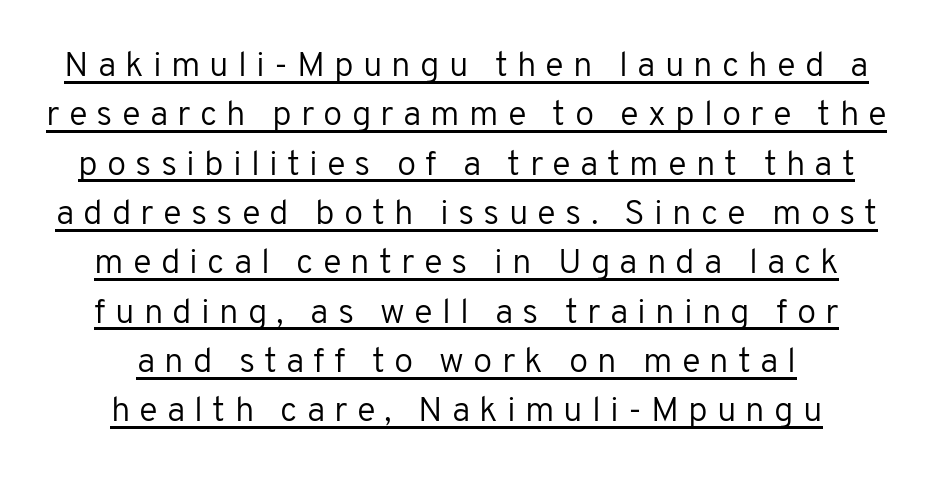
{"serif": "no", "italic": "no", "bold": "no", "weight": "regular", "width": "normal", "stroke_contrast": "low", "x_height": "medium", "monospaced": "no", "underline": "yes", "align": "center", "line_spacing": "normal", "line_spacing_ratio": 1.41, "letter_spacing": "wide", "letter_spacing_em": 0.26, "glyph_px": 35}
